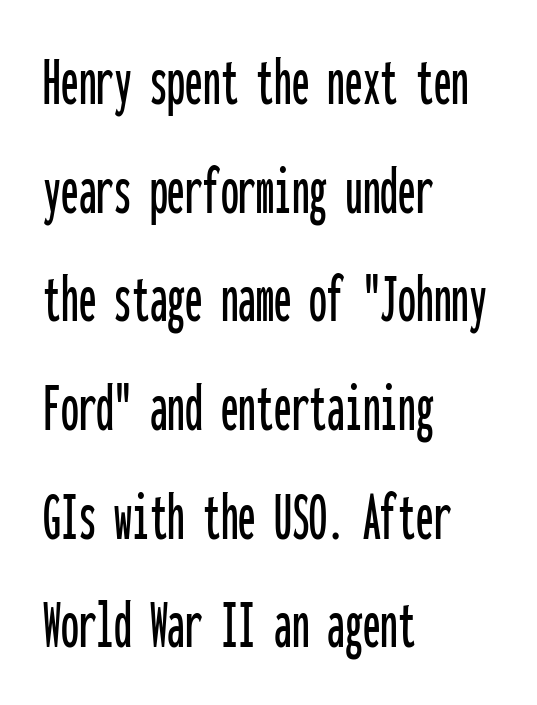
Every character here occupies the same horizontal width, giving the sample a typewriter-like rhythm. Note: no serifs on the glyphs. Anything drawn beneath the words? Only blank space. Is the letter spacing exaggerated? No — it looks like the ordinary default.
